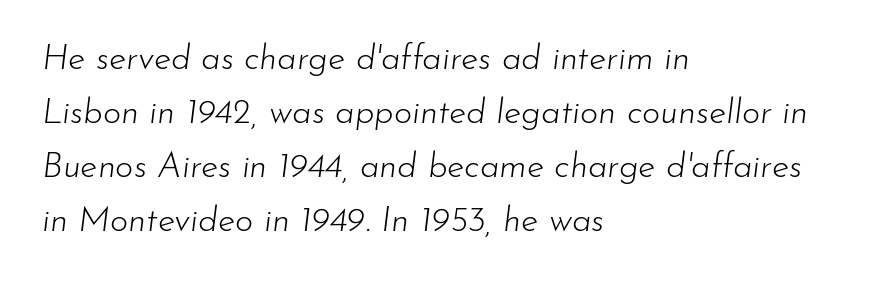
{"italic": "yes", "lean": "right", "slant_degrees": 7, "bold": "no", "weight": "light", "width": "normal", "stroke_contrast": "low", "x_height": "small", "monospaced": "no", "underline": "no", "align": "left", "line_spacing": "normal", "line_spacing_ratio": 1.54, "letter_spacing": "normal", "letter_spacing_em": 0.0, "glyph_px": 35}
